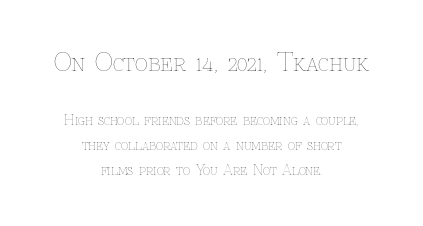
{"italic": "no", "bold": "no", "underline": "no", "align": "center", "line_spacing_ratio": 1.8, "letter_spacing": "normal", "letter_spacing_em": 0.0, "larger_block": "first", "size_ratio": 1.79, "glyph_px": 25}
